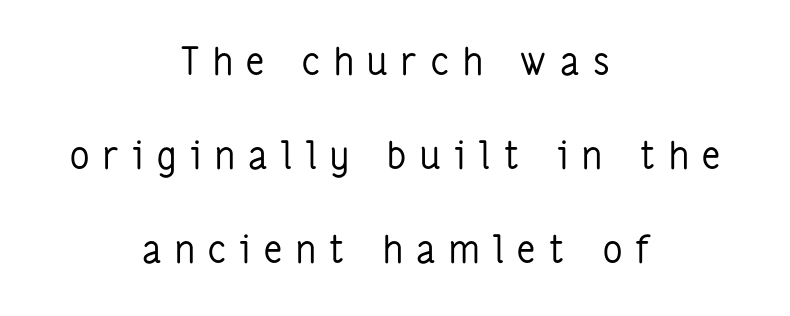
{"serif": "no", "italic": "no", "bold": "no", "weight": "regular", "width": "condensed", "stroke_contrast": "low", "x_height": "medium", "monospaced": "no", "underline": "no", "align": "center", "line_spacing": "loose", "line_spacing_ratio": 2.48, "letter_spacing": "wide", "letter_spacing_em": 0.36, "glyph_px": 38}
